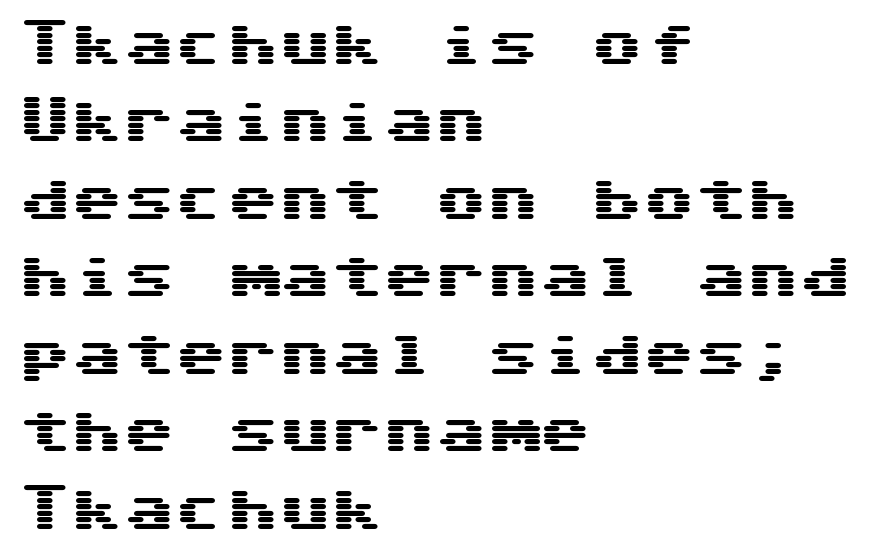
{"serif": "no", "italic": "no", "width": "wide", "stroke_contrast": "medium", "x_height": "medium", "underline": "no", "align": "left", "line_spacing": "normal", "line_spacing_ratio": 1.49, "letter_spacing": "normal", "letter_spacing_em": 0.0, "glyph_px": 52}
